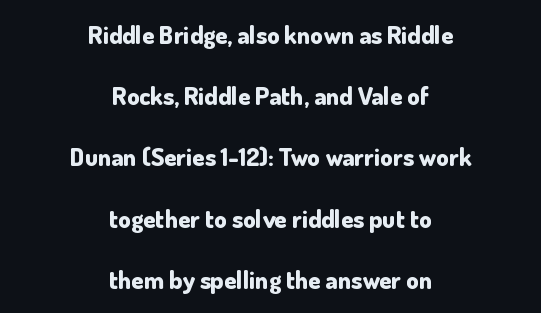
{"italic": "no", "bold": "yes", "underline": "no", "align": "center", "line_spacing": "loose", "line_spacing_ratio": 2.45, "letter_spacing": "normal", "letter_spacing_em": 0.0, "glyph_px": 25}
